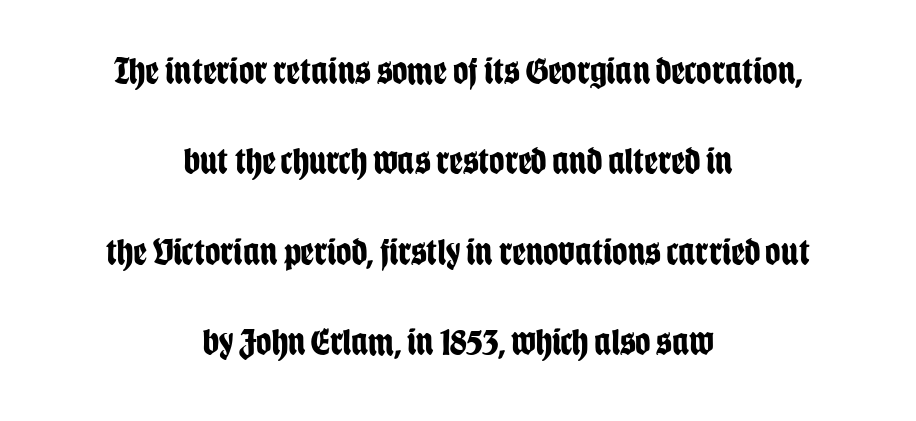
This sample is center-justified, so both line endings float freely. This sample uses a sans-serif face. Quick note: not italic, upright. Looks like regular typesetting: each glyph gets only the width it needs. Glance below the letters and you will spot only blank space. Whoever set this chose breathing room over compactness in the vertical rhythm.
